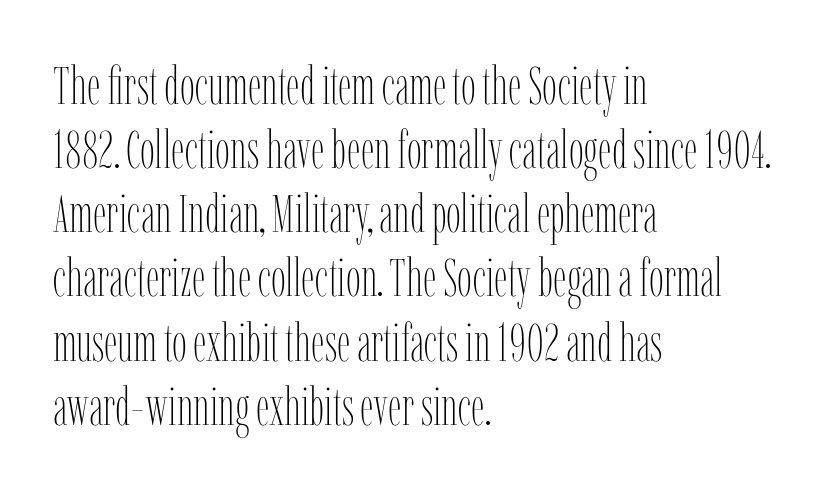
Reading down the block, your eye returns to a fixed left position each line. Notice how the stems are strictly vertical — no italics here. The passage shown has conventional tracking throughout. Stems and bowls with no extra thickness — not bold. Is this a fixed-width face? No — the glyphs have proportional, varying widths. The zone under the glyphs is completely vacant.
